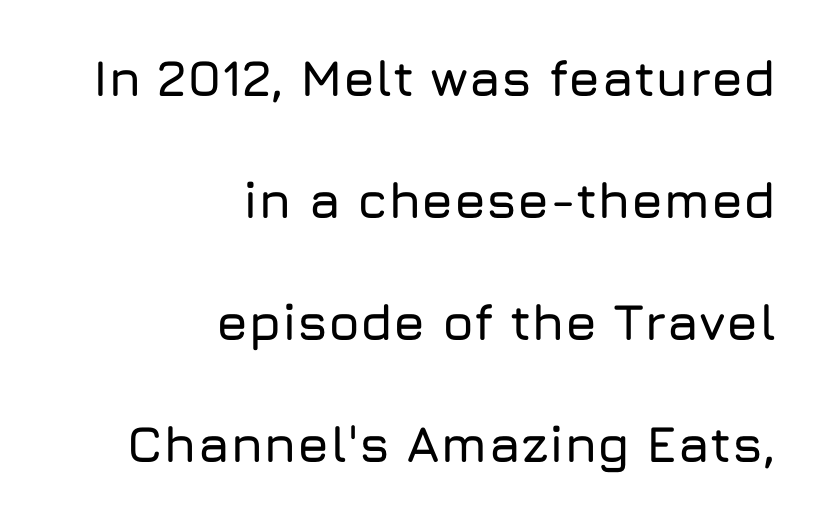
{"serif": "no", "italic": "no", "width": "normal", "stroke_contrast": "low", "x_height": "medium", "monospaced": "no", "underline": "no", "align": "right", "line_spacing": "loose", "line_spacing_ratio": 2.39, "letter_spacing": "normal", "letter_spacing_em": 0.0, "glyph_px": 51}
